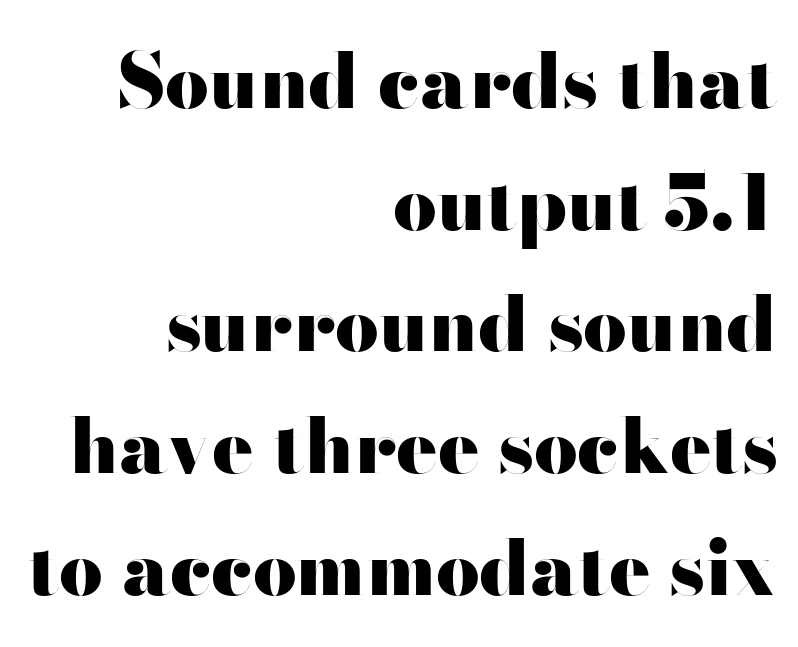
Q: Is the text bold? A: Yes.
Q: Is the text italic (slanted)? A: No, it is upright.
Q: Is the typeface a serif or a sans-serif typeface? A: Sans-serif.
Q: Is the text underlined? A: No.
Q: How is the paragraph aligned? A: Right-aligned.
Q: Is the spacing between letters normal or unusually wide? A: Normal.
Q: Is the spacing between lines tight, normal or loose? A: Normal.
Q: Width (condensed, normal, or wide)? A: Wide.
Q: Stroke contrast? A: High.
Q: x-height? A: Small.
Q: Monospaced? A: No.
